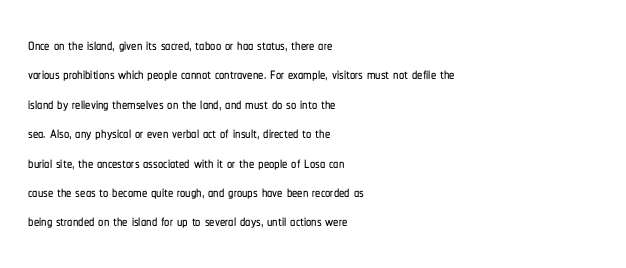
Q: Is the text italic (slanted)? A: No, it is upright.
Q: Is the text underlined? A: No.
Q: How is the paragraph aligned? A: Left-aligned.
Q: Is the spacing between letters normal or unusually wide? A: Normal.
Q: Is the spacing between lines tight, normal or loose? A: Normal.
